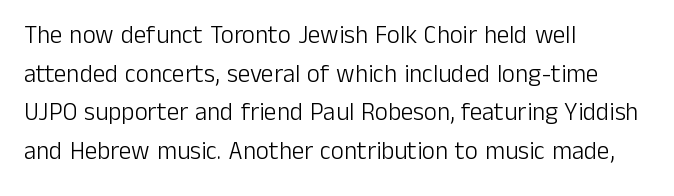
Notice how descenders clear the ascenders below comfortably — that's standard leading. Posture: vertical. Letter spacing: default. This rendering uses left alignment, leaving the right contour irregular.
